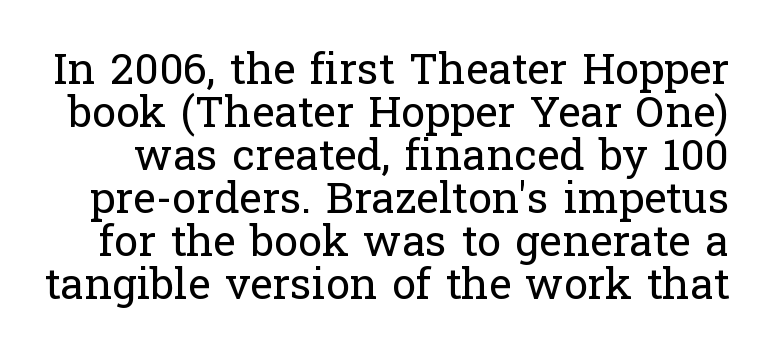
{"serif": "yes", "italic": "no", "bold": "no", "weight": "regular", "width": "normal", "stroke_contrast": "low", "x_height": "medium", "monospaced": "no", "underline": "no", "line_spacing": "tight", "line_spacing_ratio": 1.0, "letter_spacing": "normal", "letter_spacing_em": 0.0, "glyph_px": 43}
